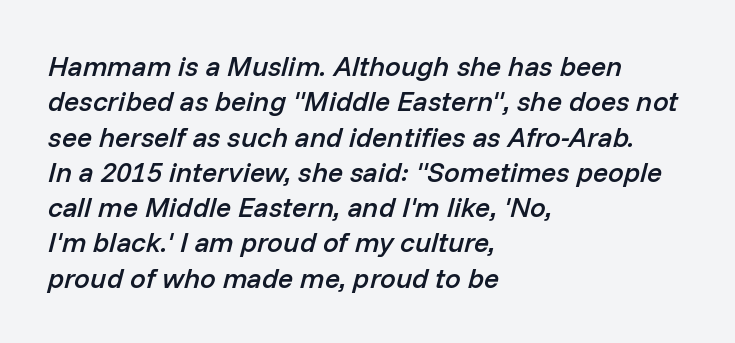
The image shows 28 px semibold type, italic (leaning right); set left-aligned, normal line spacing (1.26x), normal letter spacing, not underlined; low stroke contrast and a medium x-height.
